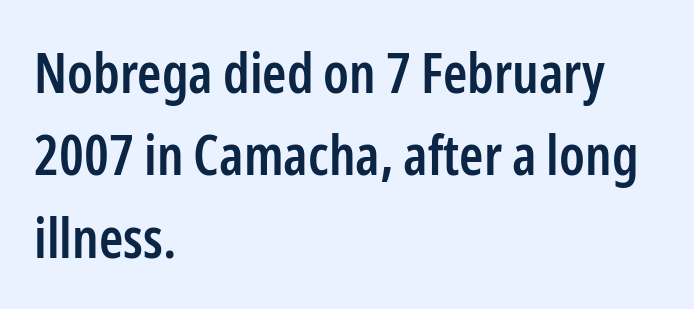
{"serif": "no", "italic": "no", "bold": "semi", "weight": "semibold", "width": "condensed", "stroke_contrast": "low", "x_height": "medium", "monospaced": "no", "underline": "no", "align": "left", "line_spacing": "normal", "line_spacing_ratio": 1.5, "letter_spacing": "normal", "letter_spacing_em": 0.0, "glyph_px": 55}
